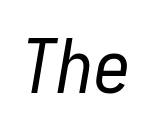
Q: Is the text bold? A: No.
Q: Is the text italic (slanted)? A: Yes, it leans right by about 10 degrees.
Q: Is the text underlined? A: No.
Q: Is the spacing between letters normal or unusually wide? A: Normal.
Q: Width (condensed, normal, or wide)? A: Condensed.
Q: Stroke contrast? A: Low.
Q: x-height? A: Medium.
